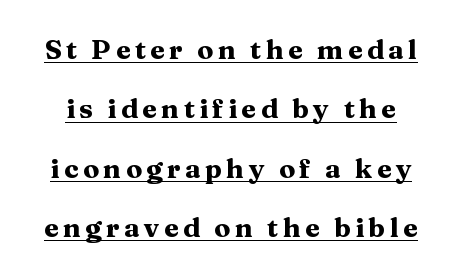
Q: Is the text bold? A: Yes.
Q: Is the text italic (slanted)? A: No, it is upright.
Q: Is the text underlined? A: Yes.
Q: Is the spacing between lines tight, normal or loose? A: Loose.
